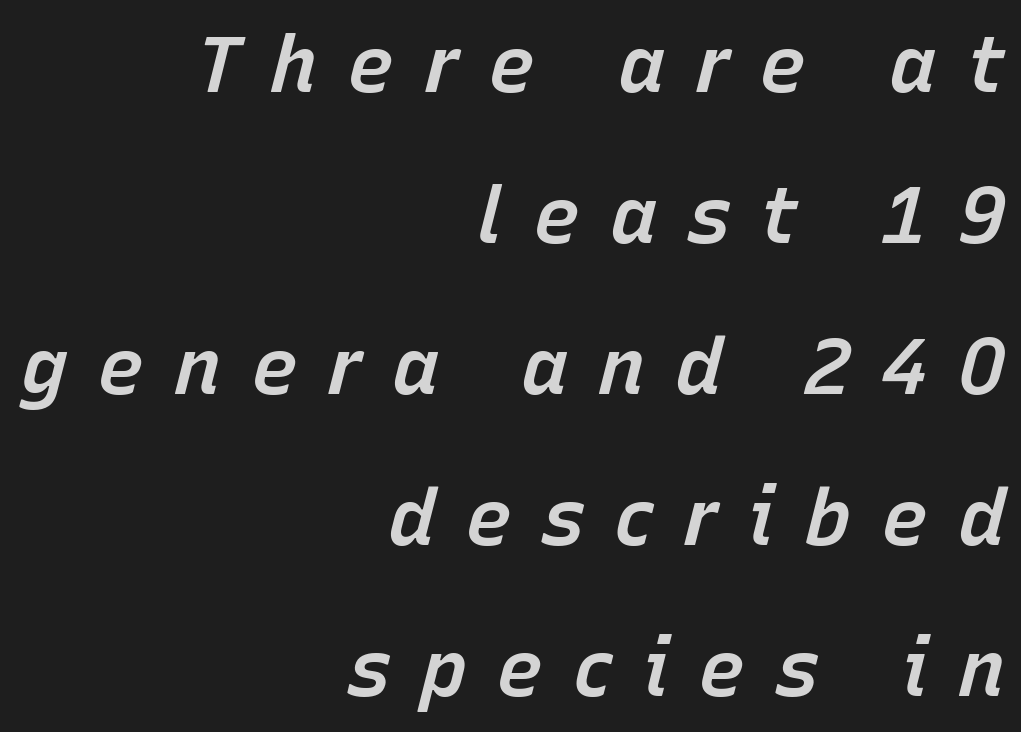
Q: Is the text bold? A: Semi-bold.
Q: Is the text italic (slanted)? A: Yes, it leans right by about 15 degrees.
Q: Is the text underlined? A: No.
Q: How is the paragraph aligned? A: Right-aligned.
Q: Is the spacing between letters normal or unusually wide? A: Unusually wide.
Q: Is the spacing between lines tight, normal or loose? A: Loose.
Q: Width (condensed, normal, or wide)? A: Normal.
Q: Stroke contrast? A: Low.
Q: x-height? A: Medium.
Q: Monospaced? A: No.
